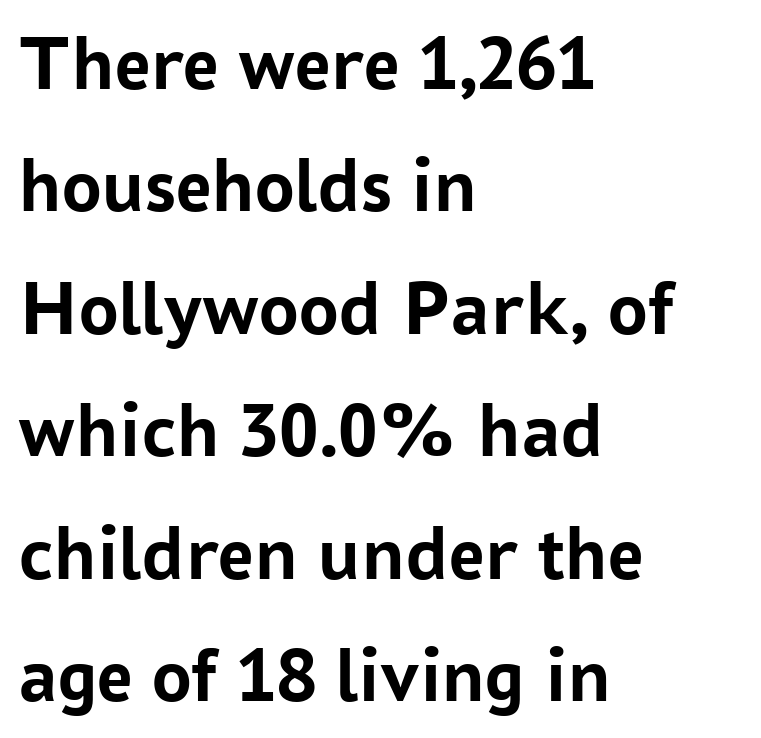
{"serif": "no", "italic": "no", "bold": "yes", "weight": "semibold", "width": "normal", "stroke_contrast": "low", "x_height": "medium", "monospaced": "no", "underline": "no", "align": "left", "line_spacing": "normal", "line_spacing_ratio": 1.55, "letter_spacing": "normal", "letter_spacing_em": 0.0, "glyph_px": 79}
